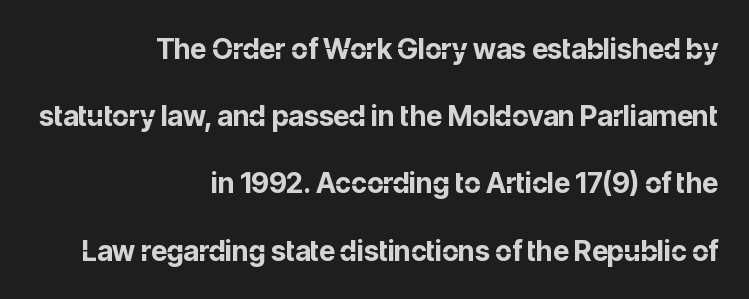
The passage shown is not underscored anywhere. Looks like regular typesetting: each glyph gets only the width it needs. Whoever set this chose breathing room over compactness in the vertical rhythm. Stroke thickness is high; the sample reads as a true bold.
